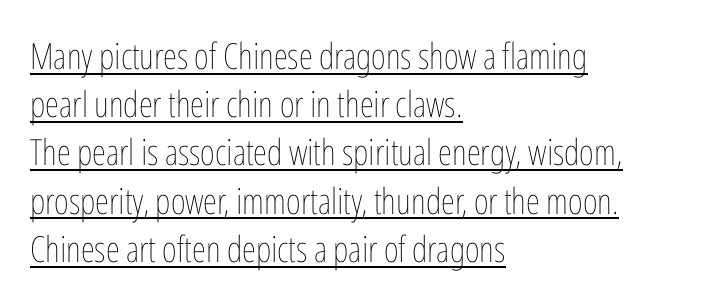
Q: Is the text bold? A: No.
Q: Is the text italic (slanted)? A: No, it is upright.
Q: Is the text underlined? A: Yes.
Q: How is the paragraph aligned? A: Left-aligned.
Q: Is the spacing between letters normal or unusually wide? A: Normal.
Q: Is the spacing between lines tight, normal or loose? A: Normal.
Q: Width (condensed, normal, or wide)? A: Condensed.
Q: Stroke contrast? A: Low.
Q: x-height? A: Medium.
Q: Monospaced? A: No.
